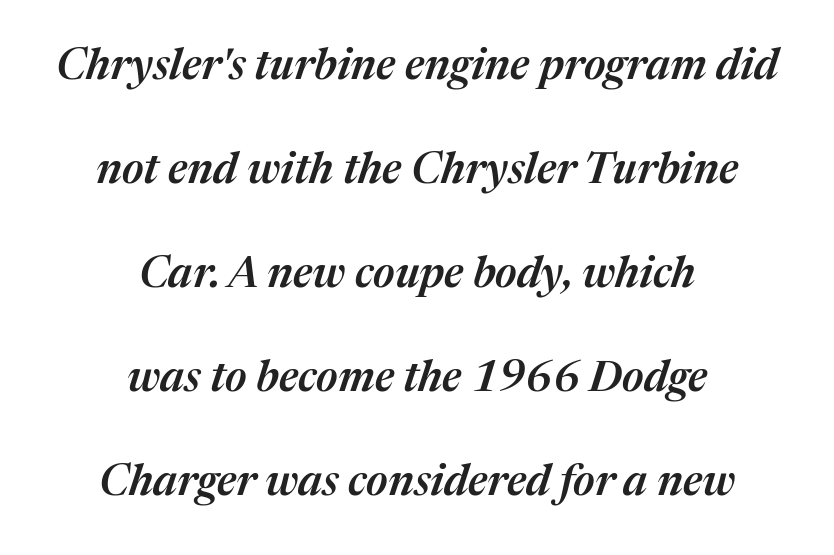
Q: Is the text bold? A: Semi-bold.
Q: Is the text italic (slanted)? A: Yes, it leans right by about 17 degrees.
Q: Is the text underlined? A: No.
Q: How is the paragraph aligned? A: Centered.
Q: Is the spacing between letters normal or unusually wide? A: Normal.
Q: Is the spacing between lines tight, normal or loose? A: Loose.
Q: Width (condensed, normal, or wide)? A: Normal.
Q: Stroke contrast? A: Medium.
Q: x-height? A: Medium.
Q: Monospaced? A: No.
